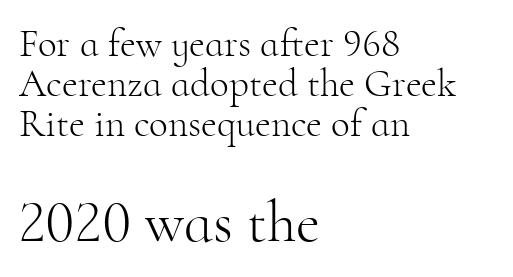
Compared with a centered layout, this one pins lines to the left instead. Spacing verdict: proportional, widths tailored to each character. Vertically, the passage feels compressed, each row crowding the next. Descender tails drop into unmarked territory. The letters carry serifs — small finishing strokes at the ends of their stems. The following chunk of copy outweighs the initial chunk in type size.
